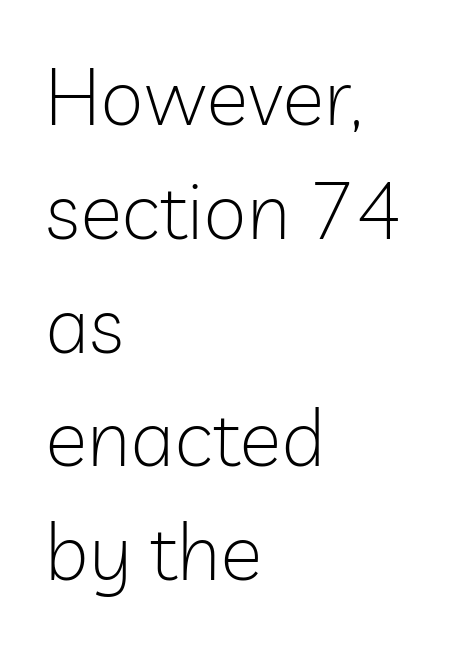
Nothing unusual about the tracking: characters are spaced as the font intends. Italic? Not at all — the glyphs are vertical. The foot of each line stays bare and open. Is the stroke heavy? The answer is a plain regular-or-lighter.
